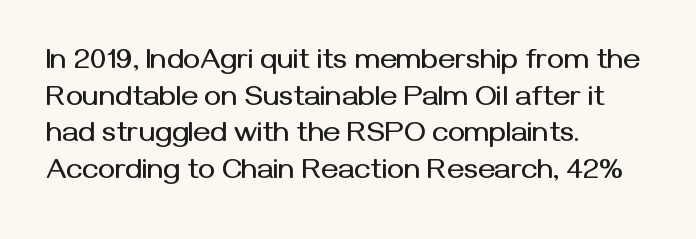
{"serif": "no", "italic": "no", "width": "normal", "stroke_contrast": "medium", "x_height": "medium", "monospaced": "no", "underline": "no", "align": "left", "line_spacing": "normal", "line_spacing_ratio": 1.26, "letter_spacing": "normal", "letter_spacing_em": 0.0, "glyph_px": 29}
